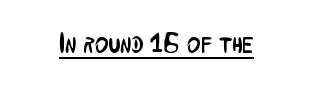
Each letter's strokes conclude bluntly, with no projecting serifs. The passage shown is typed in a proportional face where columns would drift. In terms of posture, this sample is upright. Standard letterfit; no display-style spreading of the glyphs. Summary of weight: not heavy and not bold.
